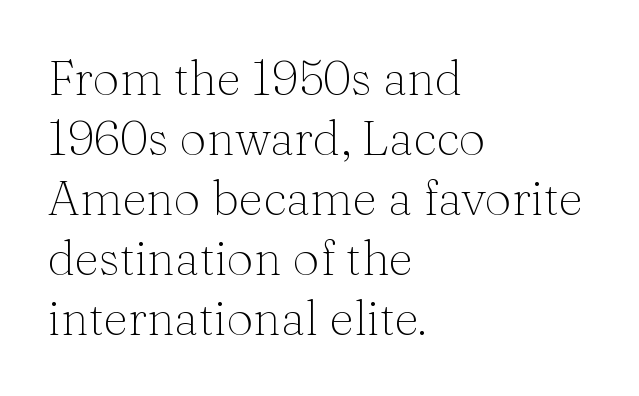
{"serif": "yes", "italic": "no", "bold": "no", "weight": "thin", "width": "normal", "stroke_contrast": "medium", "x_height": "medium", "monospaced": "no", "underline": "no", "align": "left", "line_spacing": "normal", "line_spacing_ratio": 1.25, "letter_spacing": "normal", "letter_spacing_em": 0.0, "glyph_px": 48}
